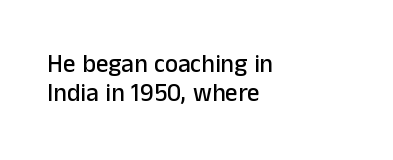
The rendering anchors every line to the left-hand side. The gap between lines stays unmarked. The letters sit at their default tracking, neither squeezed nor spread. Every stem runs plumb, perpendicular to the baseline.
